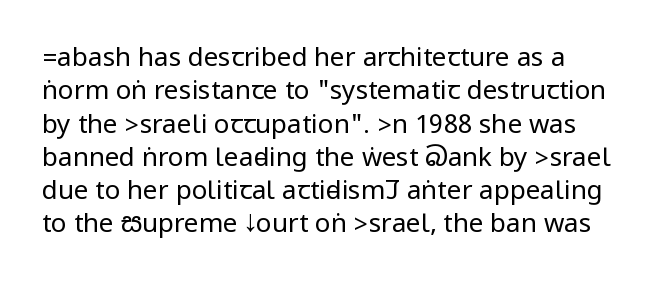
{"italic": "no", "bold": "no", "underline": "no", "align": "left", "line_spacing": "normal", "line_spacing_ratio": 1.28, "letter_spacing": "normal", "letter_spacing_em": 0.0, "glyph_px": 26}
